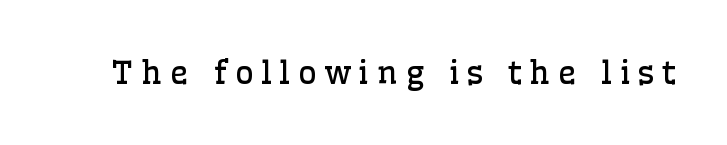
{"serif": "yes", "italic": "no", "bold": "no", "weight": "regular", "width": "normal", "stroke_contrast": "low", "x_height": "medium", "monospaced": "no", "underline": "no", "letter_spacing": "wide", "letter_spacing_em": 0.24, "glyph_px": 32}
